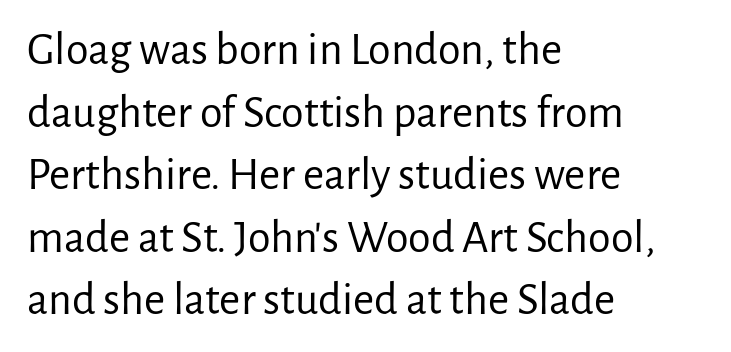
{"serif": "no", "italic": "no", "bold": "no", "weight": "regular", "width": "normal", "stroke_contrast": "low", "x_height": "medium", "monospaced": "no", "underline": "no", "align": "left", "line_spacing": "normal", "line_spacing_ratio": 1.36, "letter_spacing": "normal", "letter_spacing_em": 0.0, "glyph_px": 46}
